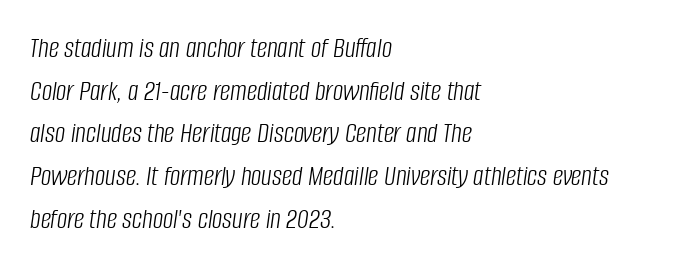
The lines sit at an ordinary, default distance from one another. Stem width sits at or under what a default text font uses. Think of a printed novel: that variable character pitch is what you see here. Honestly, the letter spacing is just normal — you wouldn't notice it.
